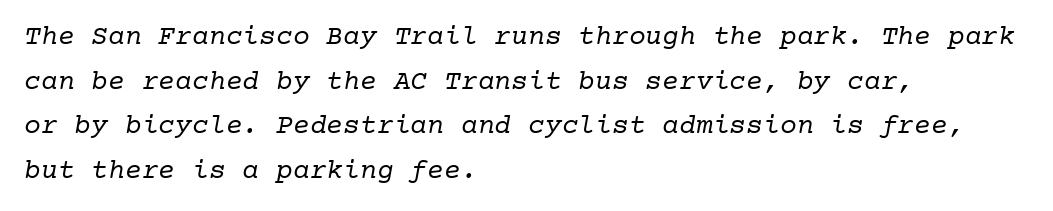
The ragged edge is on the right, which tells us the setting is flush left. A typesetter would label this face a serif. No chunkiness to these letters — they're not bold. Regular leading.
